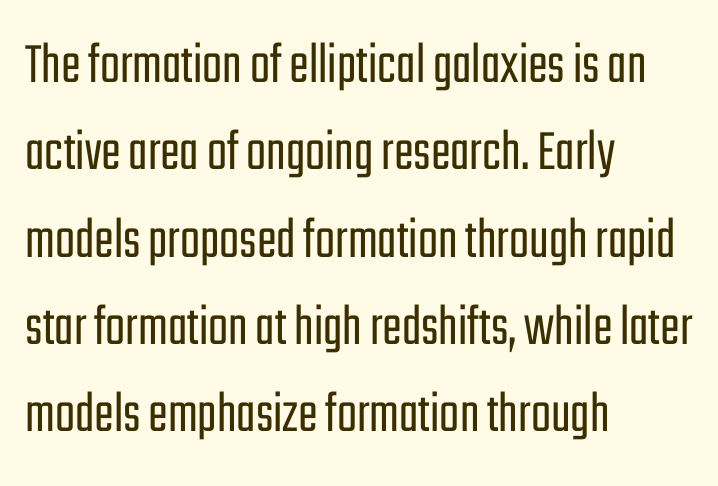
The image shows 59 px light, condensed sans-serif type, upright; set left-aligned, normal line spacing (1.48x), normal letter spacing, not underlined; low stroke contrast and a medium x-height.
